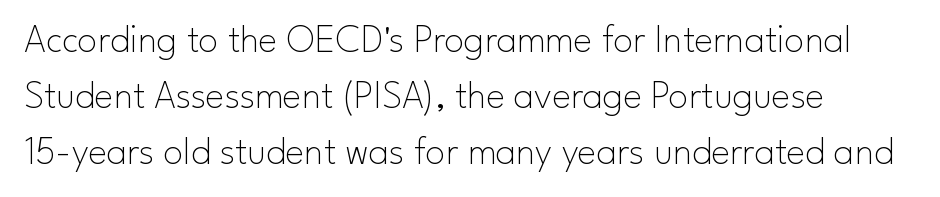
{"serif": "no", "italic": "no", "bold": "no", "weight": "thin", "width": "normal", "stroke_contrast": "low", "x_height": "small", "monospaced": "no", "underline": "no", "align": "left", "line_spacing": "normal", "line_spacing_ratio": 1.4, "letter_spacing": "normal", "letter_spacing_em": 0.0, "glyph_px": 40}
